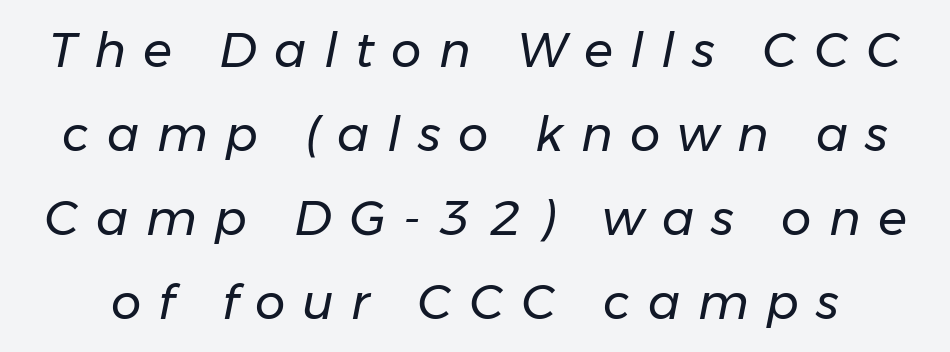
{"italic": "yes", "lean": "right", "slant_degrees": 11, "bold": "no", "weight": "regular", "width": "normal", "stroke_contrast": "low", "x_height": "medium", "monospaced": "no", "underline": "no", "line_spacing_ratio": 1.75, "letter_spacing": "wide", "letter_spacing_em": 0.36, "glyph_px": 48}
